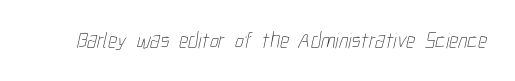
{"bold": "no", "underline": "no", "letter_spacing": "normal", "letter_spacing_em": 0.0, "glyph_px": 22}
